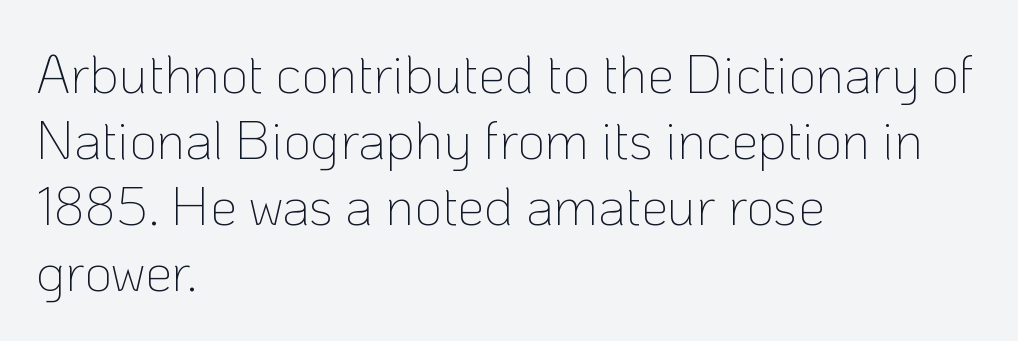
{"serif": "no", "italic": "no", "bold": "no", "weight": "thin", "width": "normal", "stroke_contrast": "low", "x_height": "medium", "monospaced": "no", "underline": "no", "align": "left", "line_spacing_ratio": 1.22, "letter_spacing": "normal", "letter_spacing_em": 0.0, "glyph_px": 54}
